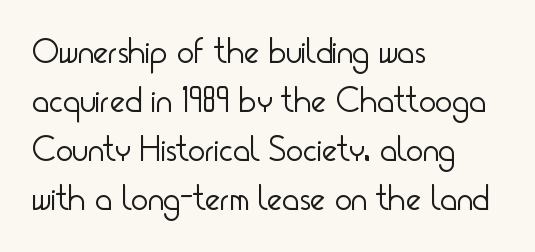
The image shows 36 px light, condensed sans-serif type, upright; set left-aligned, normal line spacing (1.36x), normal letter spacing, not underlined; low stroke contrast and a small x-height.
